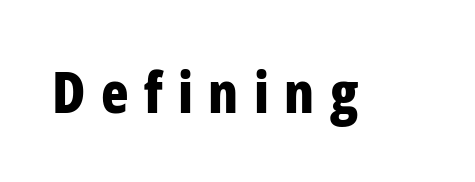
{"serif": "no", "italic": "no", "bold": "yes", "weight": "bold", "width": "condensed", "stroke_contrast": "low", "x_height": "medium", "monospaced": "no", "underline": "no", "letter_spacing": "wide", "letter_spacing_em": 0.27, "glyph_px": 57}
